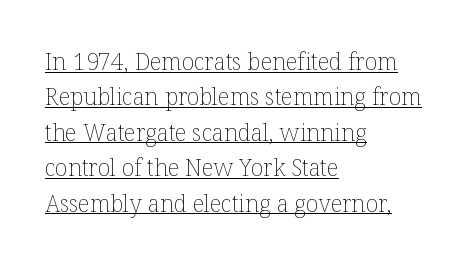
Line beginnings align vertically; line endings do not. What's the leading like? Ordinary, nothing unusual. No letter is thick-stroked: the sample isn't bold. Quick note: not italic, upright. You can see a thin bar hugging the bottom of the glyphs. Compared with typical body copy, the letter spacing here is the same.
